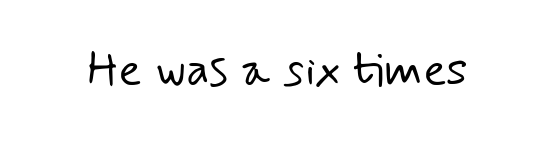
Q: Is the text bold? A: No.
Q: Is the typeface a serif or a sans-serif typeface? A: Sans-serif.
Q: Is the text underlined? A: No.
Q: Is the spacing between letters normal or unusually wide? A: Normal.
Q: Width (condensed, normal, or wide)? A: Normal.
Q: Stroke contrast? A: Low.
Q: x-height? A: Small.
Q: Monospaced? A: No.
